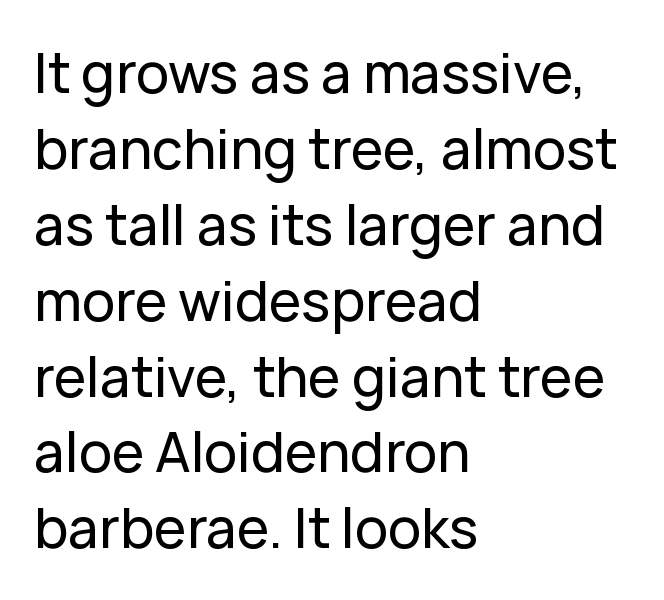
Q: Is the text italic (slanted)? A: No, it is upright.
Q: Is the typeface a serif or a sans-serif typeface? A: Sans-serif.
Q: Is the text underlined? A: No.
Q: How is the paragraph aligned? A: Left-aligned.
Q: Is the spacing between letters normal or unusually wide? A: Normal.
Q: Is the spacing between lines tight, normal or loose? A: Normal.
Q: Width (condensed, normal, or wide)? A: Normal.
Q: Stroke contrast? A: Low.
Q: x-height? A: Medium.
Q: Monospaced? A: No.
